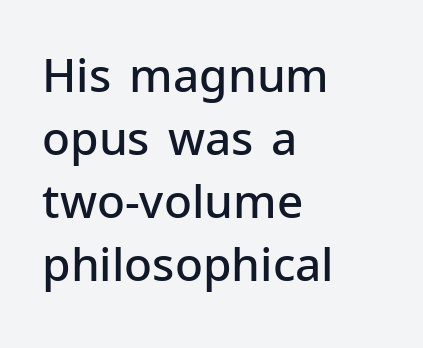
Weight check: semibold — heavier than regular, not quite bold. These lines are set flush left with a ragged right edge. Successive baselines arrive at the customary interval. Typographically, this falls in the sans-serif category. This is the regular roman posture of the typeface.
